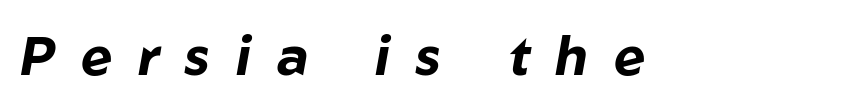
The image shows 54 px bold type, italic (leaning right); set unusually wide letter spacing (+0.48 em), not underlined; low stroke contrast and a medium x-height.
